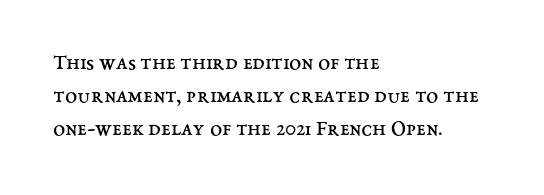
{"italic": "no", "bold": "no", "underline": "no", "align": "left", "line_spacing": "normal", "line_spacing_ratio": 1.49, "letter_spacing": "normal", "letter_spacing_em": 0.0, "glyph_px": 22}
